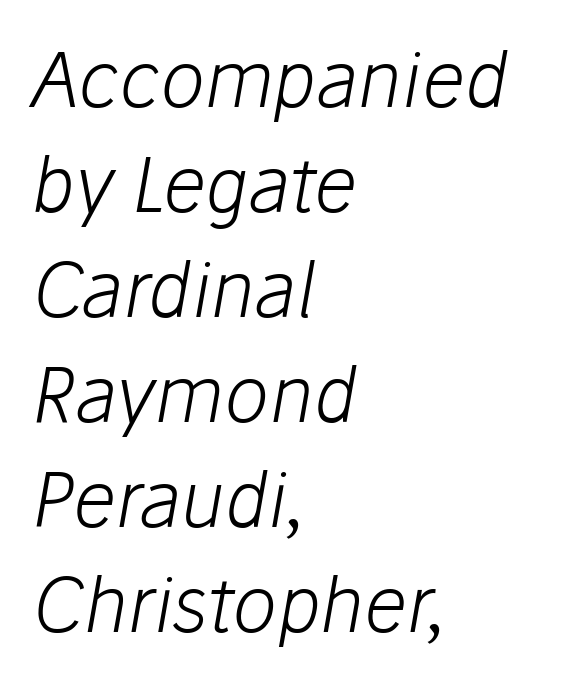
Horizontal alignment here is leftward, the default for most running prose. Looking at the ascenders, they clearly lean. Successive baselines arrive at the customary interval. The letters advance in unequal steps, a hallmark of proportional type. The passage shown is not underscored anywhere. Heaviness? Minimal to ordinary, like unemphasized prose.
